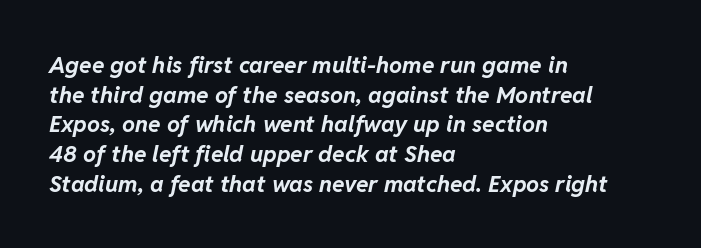
Is the block centered? No — it sits flush against the left margin. What's the leading like? Ordinary, nothing unusual. Rendered with sloped, italic letterforms. In terms of weight, the rendering is a true, heavy bold.
